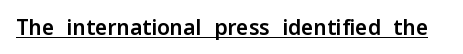
Q: Is the text italic (slanted)? A: No, it is upright.
Q: Is the text underlined? A: Yes.
Q: Is the spacing between letters normal or unusually wide? A: Normal.
